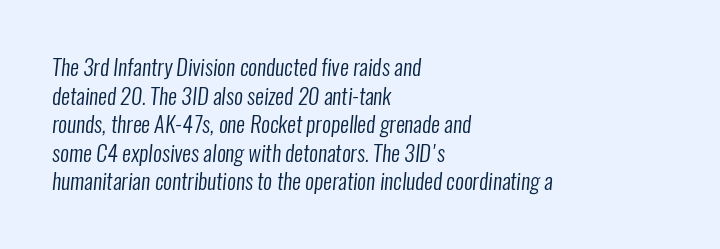
Characters follow at the spacing the type designer built in. These lines stack with their left ends in a neat column. The strip under each line holds only bare page. Each stroke keeps to a modest, everyday thickness or less.
